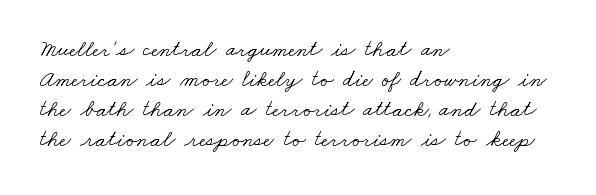
The image shows 23 px text type; set left-aligned, normal line spacing (1.31x), normal letter spacing, not underlined.
